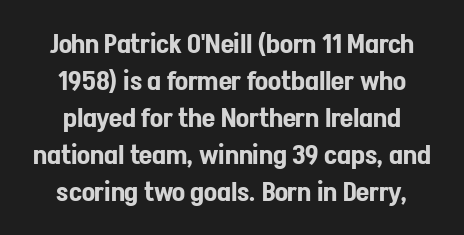
Q: Is the text italic (slanted)? A: No, it is upright.
Q: Is the text underlined? A: No.
Q: Is the spacing between letters normal or unusually wide? A: Normal.
Q: Is the spacing between lines tight, normal or loose? A: Normal.
